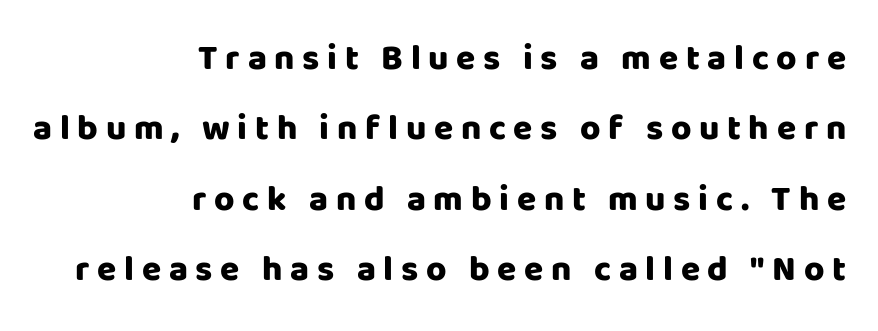
The image shows 35 px heavy sans-serif type, upright; set right-aligned, loose line spacing (2.01x), unusually wide letter spacing (+0.22 em), not underlined; low stroke contrast and a large x-height.
